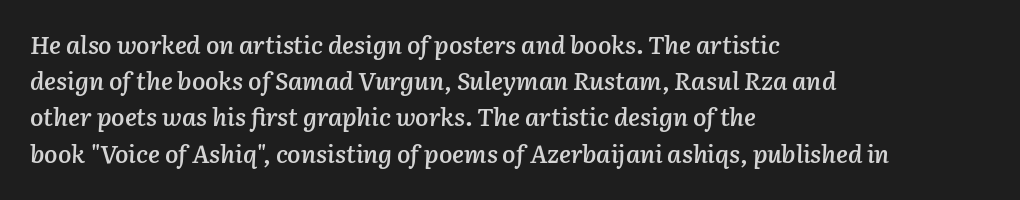
The sample has been set in demibold, a notch under bold. How would I describe the line gaps? Plain and ordinary. Underlining? Definitely not there. Compared with ordinary roman type, these characters are visibly tilted. In CSS terms this would be text-align: left. The letterforms sit shoulder to shoulder at normal distance.
